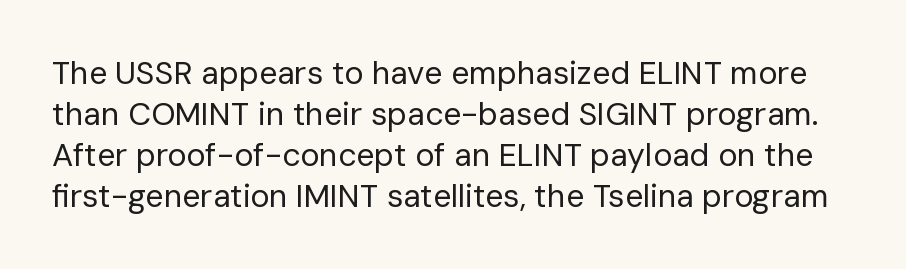
Q: Is the text bold? A: No.
Q: Is the text italic (slanted)? A: No, it is upright.
Q: Is the typeface a serif or a sans-serif typeface? A: Sans-serif.
Q: Is the text underlined? A: No.
Q: Is the spacing between letters normal or unusually wide? A: Normal.
Q: Is the spacing between lines tight, normal or loose? A: Normal.
Q: Width (condensed, normal, or wide)? A: Normal.
Q: Stroke contrast? A: Low.
Q: x-height? A: Medium.
Q: Monospaced? A: No.
